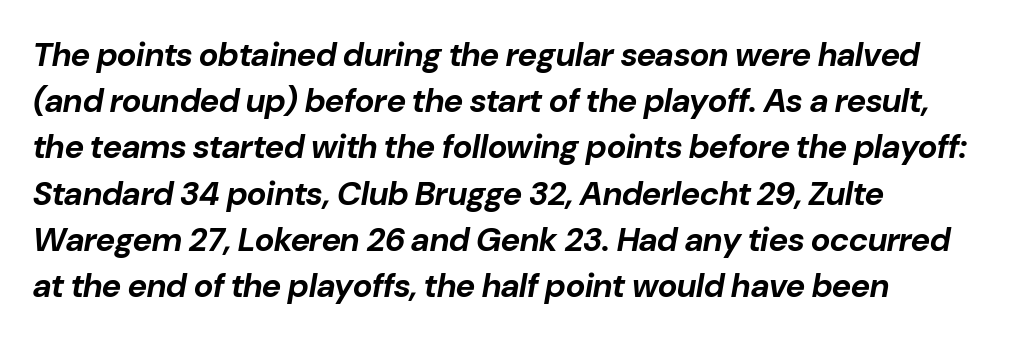
Emphasis-style slanted type is in use. Think of a printed novel: that variable character pitch is what you see here. The specimen omits any rule beneath the text block's lines. Typesetter's note: full bold, strokes at maximum text heaviness.
